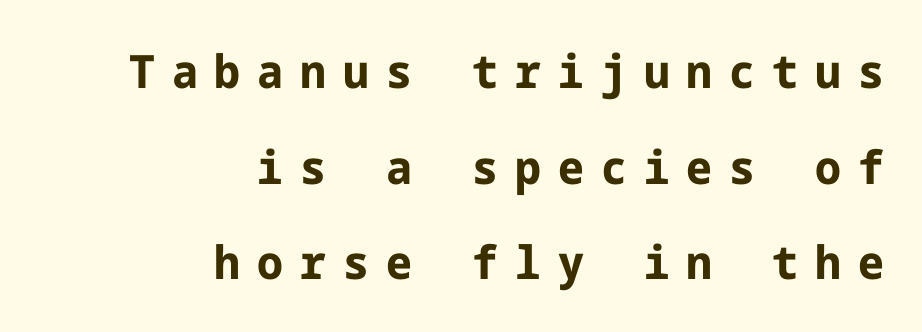
The image shows 46 px bold sans-serif type, upright; set right-aligned, loose line spacing (2.08x), unusually wide letter spacing (+0.37 em), not underlined; low stroke contrast and a medium x-height.
